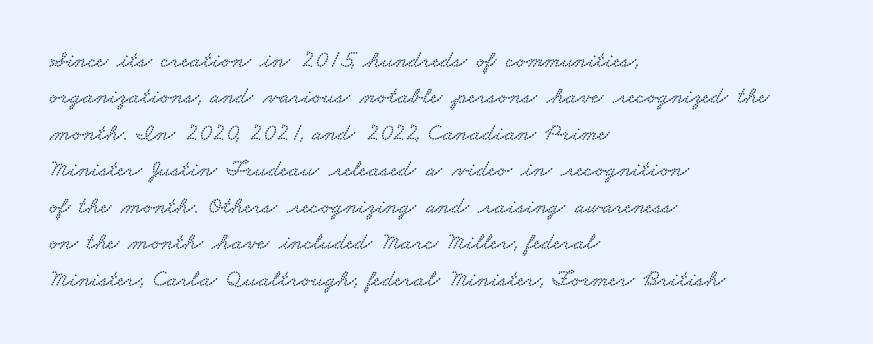
The image shows 24 px text type; set left-aligned, normal line spacing (1.52x), normal letter spacing, not underlined.
